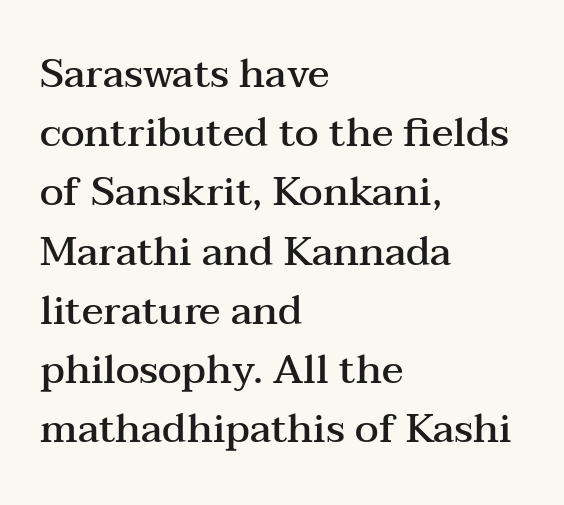
{"serif": "yes", "italic": "no", "bold": "semi", "weight": "semibold", "width": "wide", "stroke_contrast": "medium", "x_height": "medium", "monospaced": "no", "underline": "no", "align": "left", "line_spacing": "normal", "line_spacing_ratio": 1.48, "letter_spacing": "normal", "letter_spacing_em": 0.0, "glyph_px": 40}
